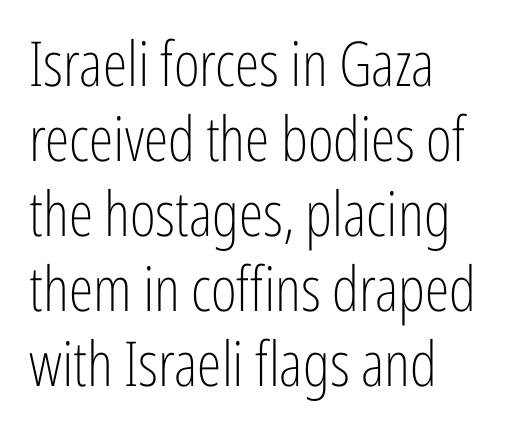
The image shows 62 px light, condensed sans-serif type, upright; set left-aligned, line spacing 1.21x, normal letter spacing, not underlined; low stroke contrast and a medium x-height.
